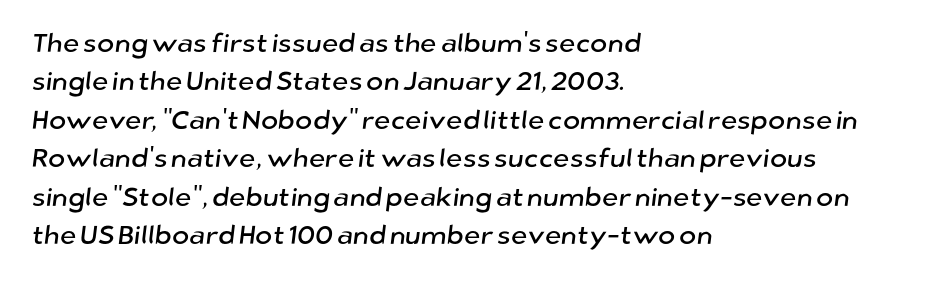
{"underline": "no", "align": "left", "line_spacing": "normal", "line_spacing_ratio": 1.48, "letter_spacing": "normal", "letter_spacing_em": 0.0, "glyph_px": 26}
